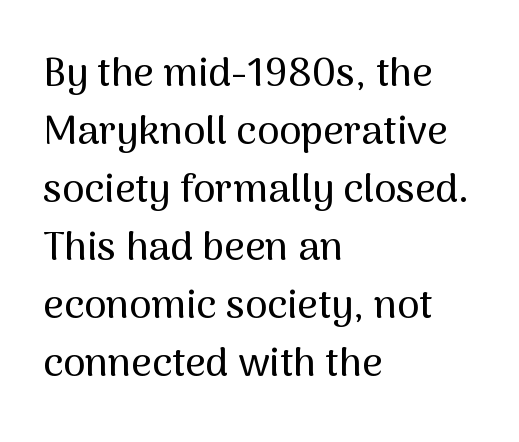
The image shows 40 px sans-serif type, upright; set left-aligned, normal line spacing (1.45x), normal letter spacing, not underlined; medium stroke contrast and a medium x-height.
